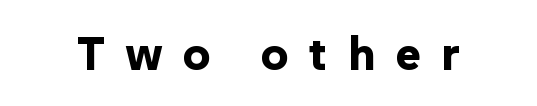
The image shows 48 px bold sans-serif type, upright; set unusually wide letter spacing (+0.42 em), not underlined; low stroke contrast and a medium x-height.
